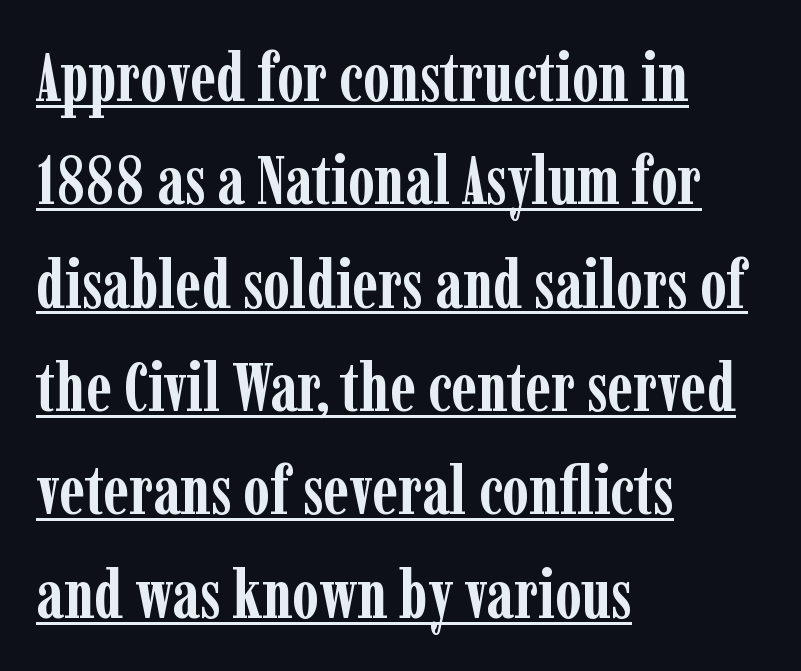
Leading matches the norm, producing a regular column. Unlike a clean sans, this face finishes its strokes with serifs. These lines are set flush left with a ragged right edge. The face used here appears with an underline applied. No italicization has been applied; the sample stays upright.
